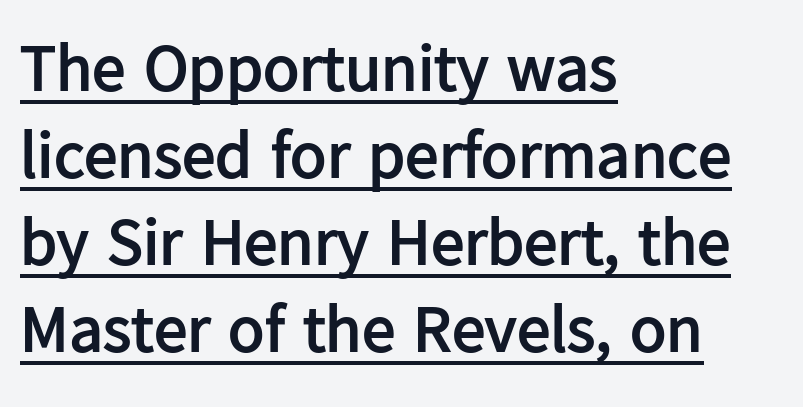
In terms of leading, this rendering sits right in the middle. How heavy is the stroke? Heavy — this is a bold. Compared with undecorated copy, this sample adds a rule below the words. Short and long lines alike share a common starting point at left.
